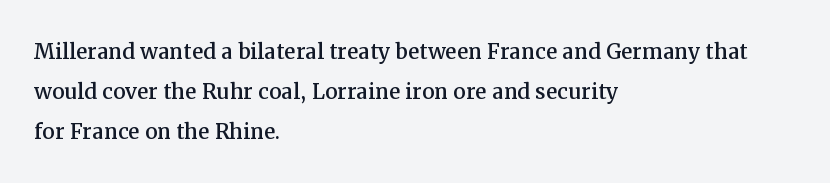
The image shows 28 px serif type, upright; set left-aligned, normal line spacing (1.42x), normal letter spacing, not underlined; medium stroke contrast and a medium x-height.
